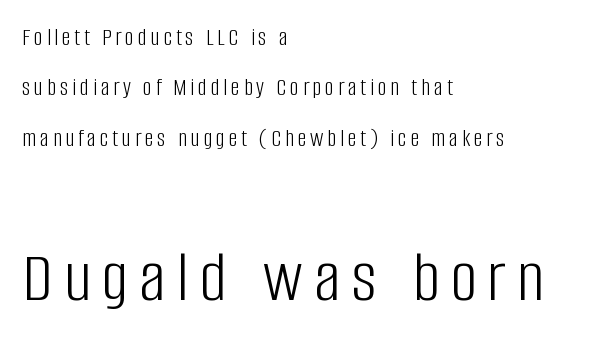
The image shows 74 px light, condensed sans-serif type, upright; set left-aligned, loose line spacing (2.02x), not underlined; the second (bottom) block is 2.96x larger; low stroke contrast and a large x-height.
